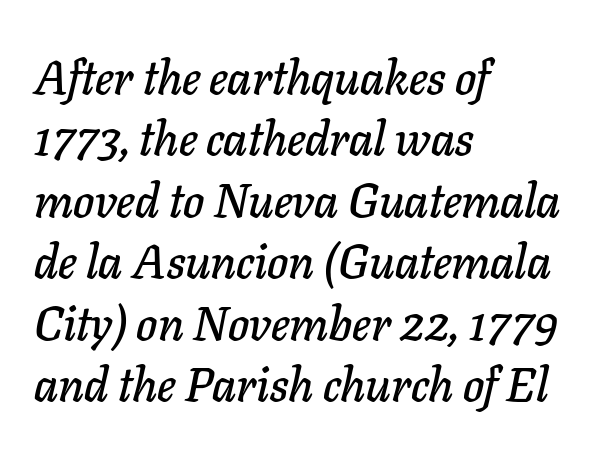
Left-aligned paragraph, ragged on the right. Spacing between characters is what you'd get straight out of the box. The area under the type is left untouched. Leading: standard. Spacing verdict: proportional, widths tailored to each character. Italic? Definitely — the glyphs are oblique.
